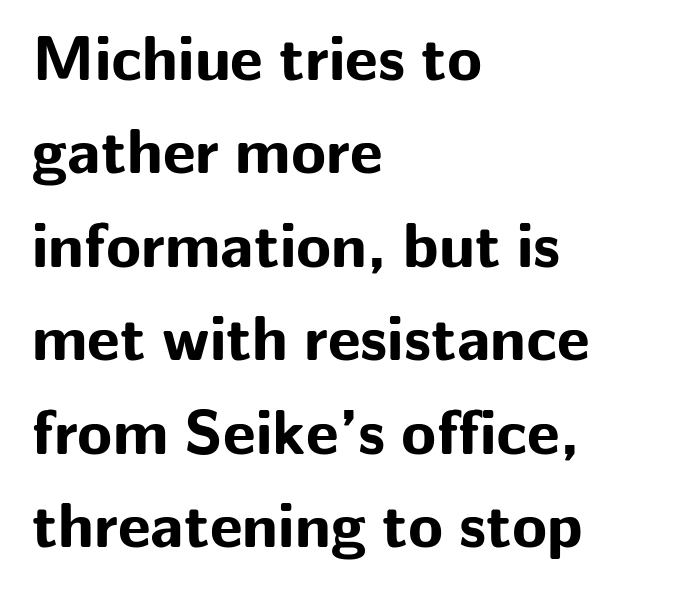
{"serif": "no", "italic": "no", "bold": "yes", "weight": "bold", "width": "normal", "stroke_contrast": "low", "x_height": "medium", "monospaced": "no", "underline": "no", "align": "left", "line_spacing": "normal", "line_spacing_ratio": 1.46, "letter_spacing": "normal", "letter_spacing_em": 0.0, "glyph_px": 64}
